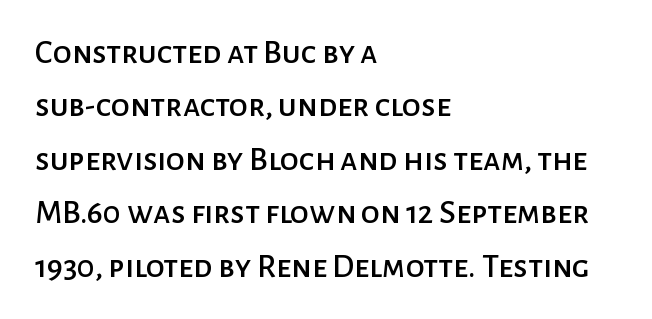
Q: Is the text italic (slanted)? A: No, it is upright.
Q: Is the typeface a serif or a sans-serif typeface? A: Sans-serif.
Q: Is the text underlined? A: No.
Q: How is the paragraph aligned? A: Left-aligned.
Q: Is the spacing between letters normal or unusually wide? A: Normal.
Q: Is the spacing between lines tight, normal or loose? A: Normal.
Q: Width (condensed, normal, or wide)? A: Normal.
Q: Stroke contrast? A: Low.
Q: x-height? A: Medium.
Q: Monospaced? A: No.
